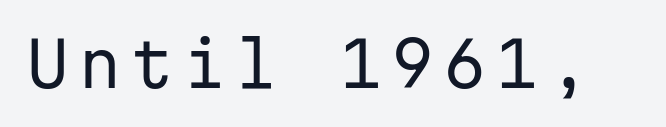
{"serif": "no", "italic": "no", "bold": "no", "weight": "regular", "width": "normal", "stroke_contrast": "low", "x_height": "medium", "monospaced": "yes", "underline": "no", "glyph_px": 62}
